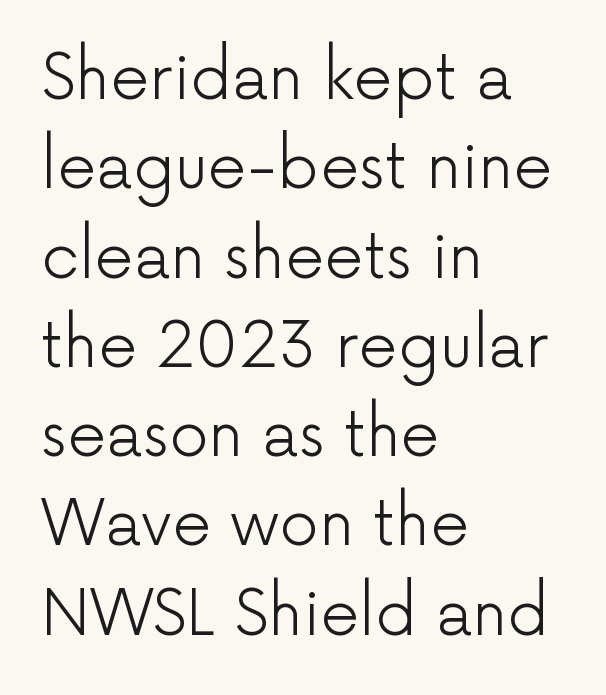
What's the leading like? Ordinary, nothing unusual. Are there feet on the stems? There aren't — it's a sans. These lines are rendered in a variable-pitch font. Look at the tracking — it's just the regular setting, nothing added. All the whitespace from short lines collects on the right. No italicization has been applied; the sample stays upright.
